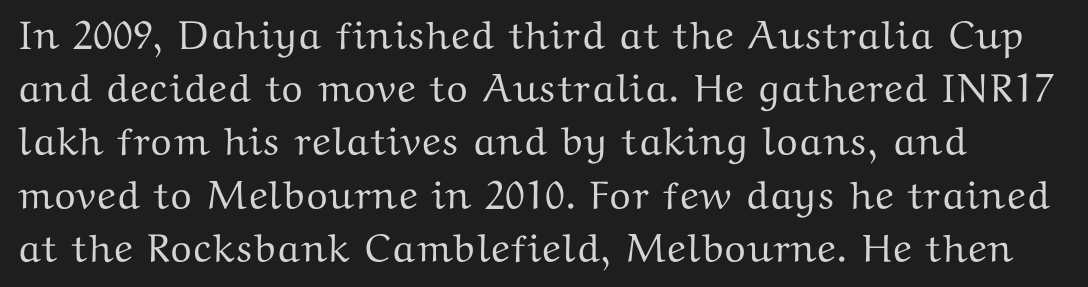
Nobody touched the tracking dial on this one. Spacing verdict: proportional, widths tailored to each character. These lines sit exactly where default settings would place them. The words here are not underlined.
